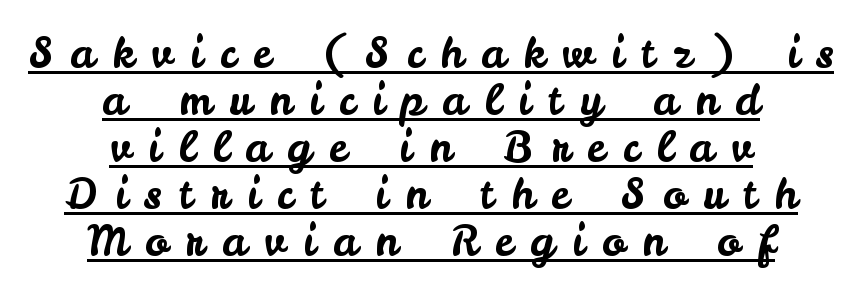
{"serif": "no", "width": "normal", "stroke_contrast": "low", "x_height": "small", "monospaced": "no", "underline": "yes", "align": "center", "line_spacing": "tight", "line_spacing_ratio": 1.12, "letter_spacing": "wide", "letter_spacing_em": 0.42, "glyph_px": 42}
